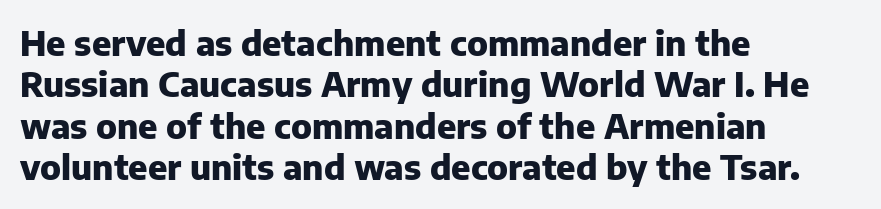
This is the regular roman posture of the typeface. Nobody touched the tracking dial on this one. A dark, heavy texture on the line: the type is bold. Looks like regular typesetting: each glyph gets only the width it needs. Does the type have serifs? No, each stem ends abruptly.
